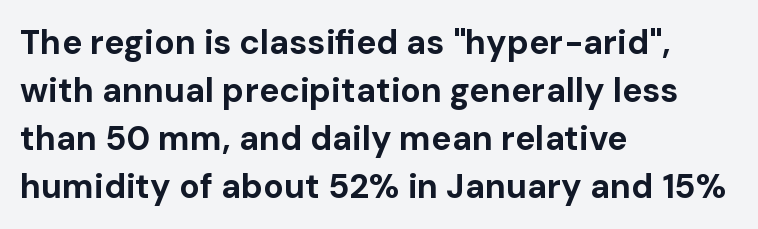
{"serif": "no", "italic": "no", "bold": "yes", "weight": "bold", "width": "normal", "stroke_contrast": "low", "x_height": "medium", "monospaced": "no", "underline": "no", "align": "left", "line_spacing": "normal", "line_spacing_ratio": 1.41, "letter_spacing": "normal", "letter_spacing_em": 0.0, "glyph_px": 34}
